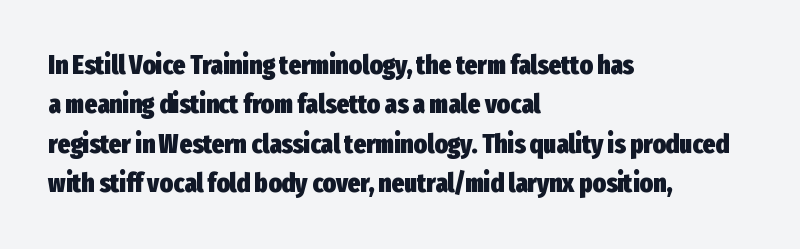
{"italic": "no", "bold": "yes", "underline": "no", "align": "left", "line_spacing": "normal", "line_spacing_ratio": 1.46, "letter_spacing": "normal", "letter_spacing_em": 0.0, "glyph_px": 27}
